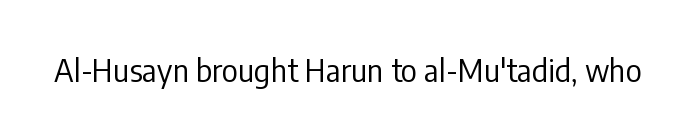
Q: Is the text bold? A: No.
Q: Is the text italic (slanted)? A: No, it is upright.
Q: Is the typeface a serif or a sans-serif typeface? A: Sans-serif.
Q: Is the text underlined? A: No.
Q: Is the spacing between letters normal or unusually wide? A: Normal.
Q: Width (condensed, normal, or wide)? A: Condensed.
Q: Stroke contrast? A: Low.
Q: x-height? A: Medium.
Q: Monospaced? A: No.
